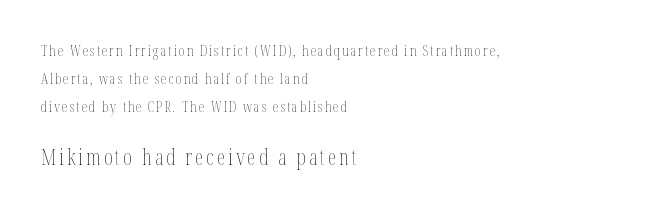
Q: Is the text bold? A: No.
Q: Is the text italic (slanted)? A: No, it is upright.
Q: Is the text underlined? A: No.
Q: How is the paragraph aligned? A: Left-aligned.
Q: Is the spacing between lines tight, normal or loose? A: Loose.
Q: Which block of text is set in a larger size, the first (top) or the second (bottom)? A: The second (bottom) one.
